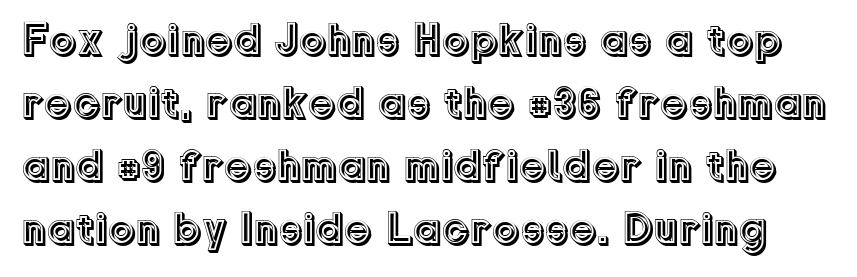
The image shows 44 px text type, upright; set normal line spacing (1.43x), normal letter spacing, not underlined; a medium x-height.
